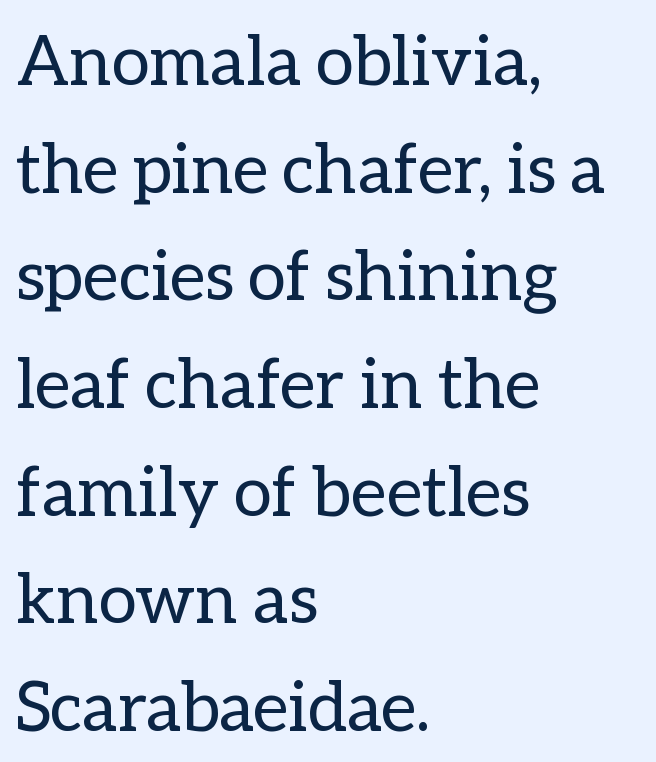
Q: Is the text bold? A: No.
Q: Is the text italic (slanted)? A: No, it is upright.
Q: Is the text underlined? A: No.
Q: How is the paragraph aligned? A: Left-aligned.
Q: Is the spacing between letters normal or unusually wide? A: Normal.
Q: Is the spacing between lines tight, normal or loose? A: Normal.
Q: Width (condensed, normal, or wide)? A: Normal.
Q: Stroke contrast? A: Low.
Q: x-height? A: Medium.
Q: Monospaced? A: No.
